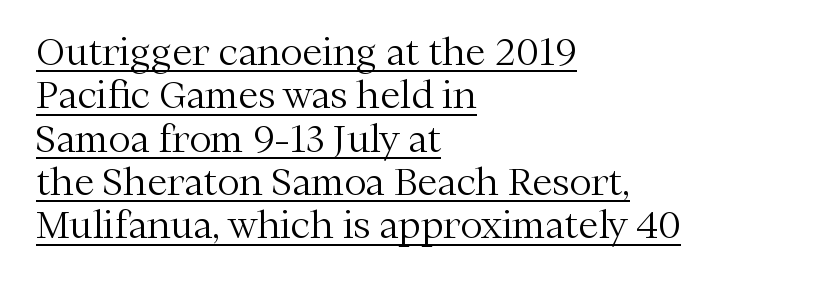
{"serif": "yes", "italic": "no", "bold": "no", "weight": "light", "width": "normal", "stroke_contrast": "medium", "x_height": "medium", "monospaced": "no", "underline": "yes", "align": "left", "line_spacing_ratio": 1.17, "letter_spacing": "normal", "letter_spacing_em": 0.0, "glyph_px": 37}
